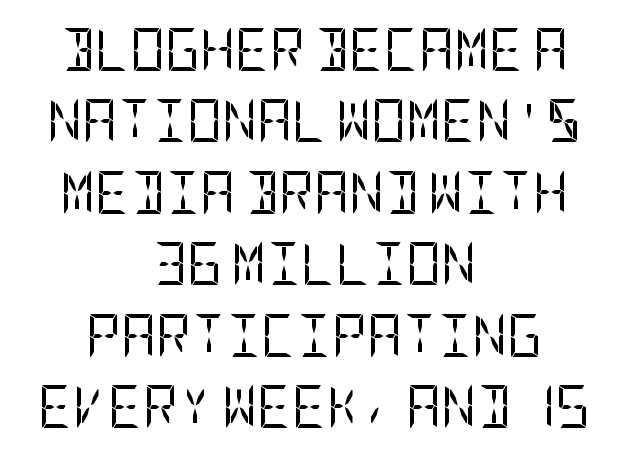
Descenders hang freely into open space. The block of text has a typical density, with ordinary space between rows. No feet cap the strokes, marking this as sans-serif type. Posture: vertical. The font sits on the lighter half of the weight spectrum, regular included.
